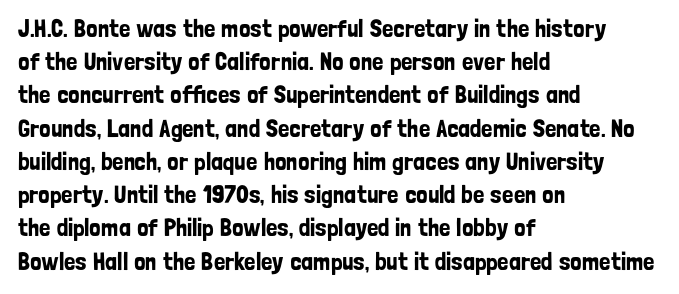
The image shows 25 px text type, upright; set left-aligned, normal line spacing (1.33x), normal letter spacing, not underlined.
